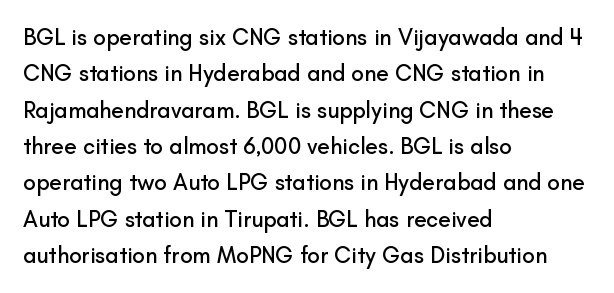
{"italic": "no", "underline": "no", "align": "left", "line_spacing": "normal", "line_spacing_ratio": 1.58, "letter_spacing": "normal", "letter_spacing_em": 0.0, "glyph_px": 23}
